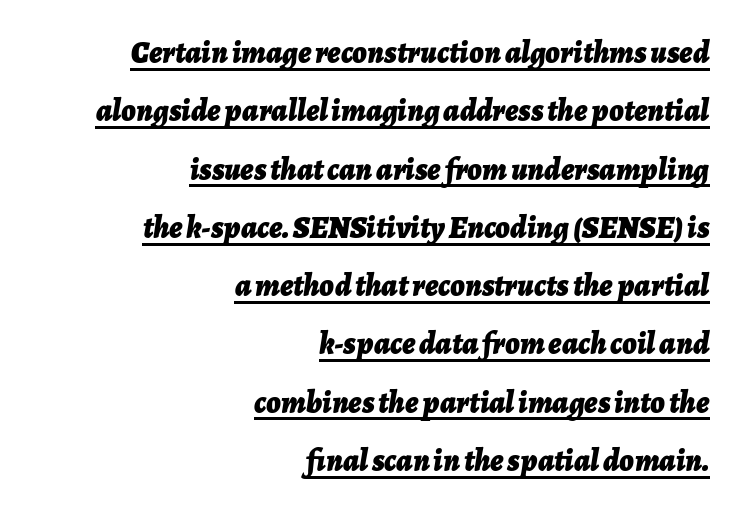
The image shows 31 px bold type, italic (leaning right); set right-aligned, line spacing 1.88x, normal letter spacing, underlined; low stroke contrast and a medium x-height.
